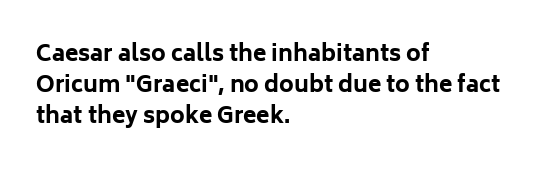
{"italic": "no", "bold": "yes", "underline": "no", "align": "left", "line_spacing": "normal", "line_spacing_ratio": 1.42, "letter_spacing": "normal", "letter_spacing_em": 0.0, "glyph_px": 22}
